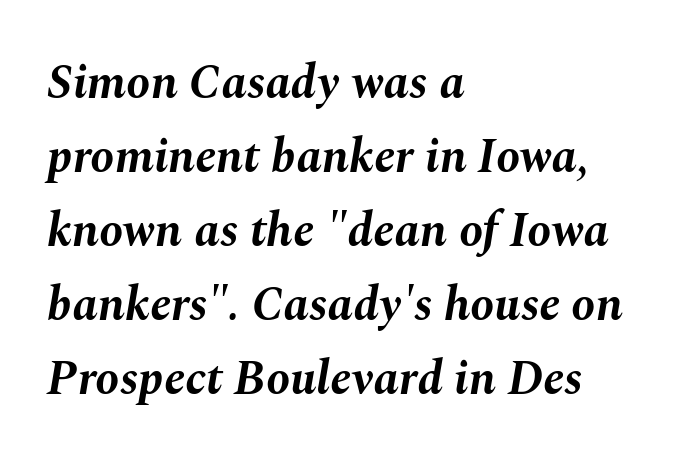
Bare-footed words on every line. Here the glyphs are tracked normally, forming tight word shapes. Layout note: lines flush left. Does the leading feel generous? No, just average.
